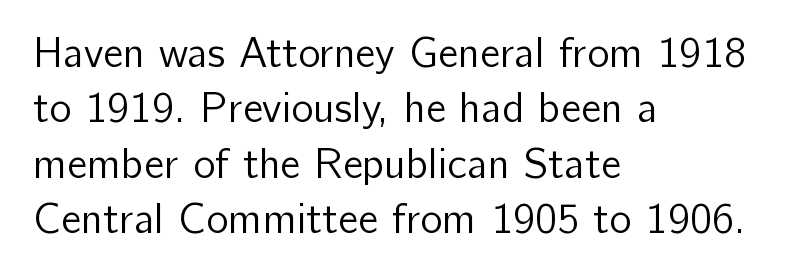
{"serif": "no", "italic": "no", "bold": "no", "weight": "regular", "width": "normal", "stroke_contrast": "low", "x_height": "medium", "monospaced": "no", "underline": "no", "align": "left", "line_spacing": "normal", "line_spacing_ratio": 1.32, "letter_spacing": "normal", "letter_spacing_em": 0.0, "glyph_px": 42}
